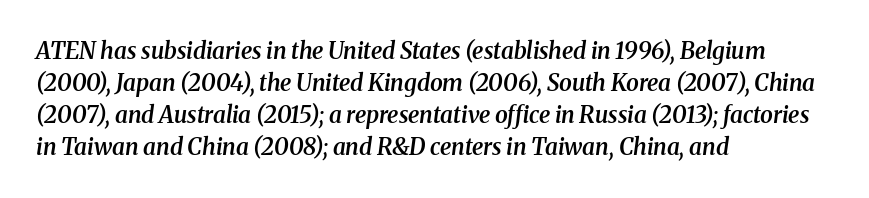
Words float on clear page, feet unadorned. The glyphs look as if they've been sheared to an angle. Letter spacing: default. This sample keeps an unexceptional amount of space between lines. The paragraph shown leans on its left margin. Bold? Not quite — semibold, heavier than regular but stopping short.
